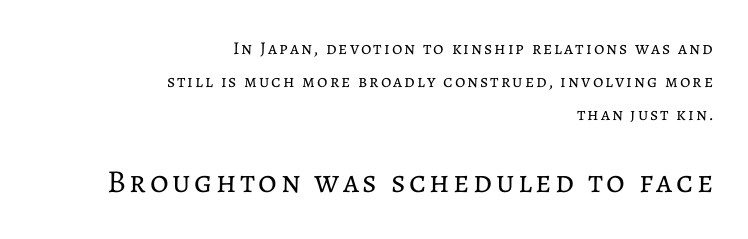
Q: Is the text bold? A: No.
Q: Is the text italic (slanted)? A: No, it is upright.
Q: Is the text underlined? A: No.
Q: How is the paragraph aligned? A: Right-aligned.
Q: Which block of text is set in a larger size, the first (top) or the second (bottom)? A: The second (bottom) one.
Q: Width (condensed, normal, or wide)? A: Normal.
Q: Stroke contrast? A: Low.
Q: x-height? A: Medium.
Q: Monospaced? A: No.
